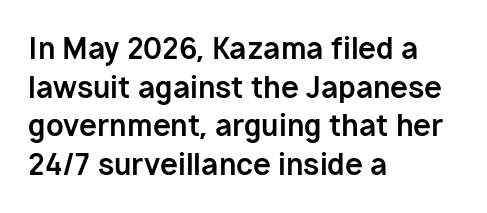
The image shows 29 px bold sans-serif type, upright; set left-aligned, normal line spacing (1.33x), normal letter spacing, not underlined; low stroke contrast and a medium x-height.
